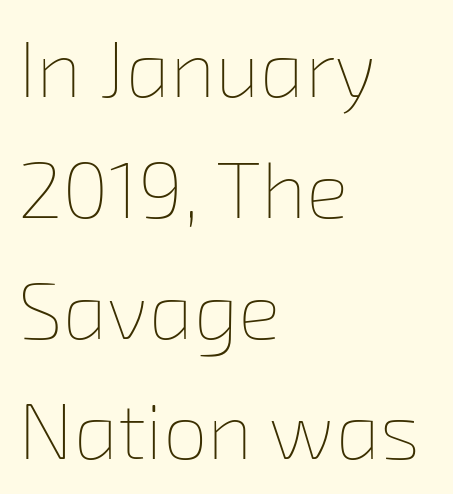
Weight: regular or lighter. Spacing verdict: proportional, widths tailored to each character. The paragraph shown leans on its left margin. Check the space under the baseline: it is left empty. No extra tracking has been applied to these lines.
